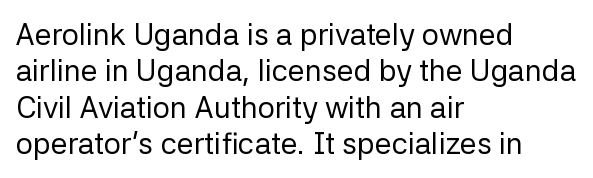
Q: Is the text bold? A: No.
Q: Is the text italic (slanted)? A: No, it is upright.
Q: Is the typeface a serif or a sans-serif typeface? A: Sans-serif.
Q: Is the text underlined? A: No.
Q: How is the paragraph aligned? A: Left-aligned.
Q: Is the spacing between letters normal or unusually wide? A: Normal.
Q: Width (condensed, normal, or wide)? A: Normal.
Q: Stroke contrast? A: Low.
Q: x-height? A: Medium.
Q: Monospaced? A: No.
